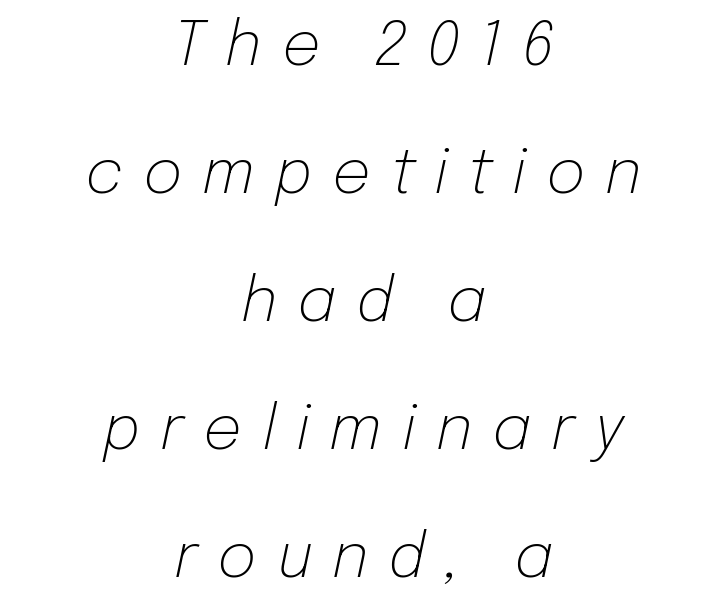
The image shows 61 px light type, italic (leaning right); set centered, loose line spacing (2.1x), unusually wide letter spacing (+0.32 em), not underlined; low stroke contrast and a medium x-height.
